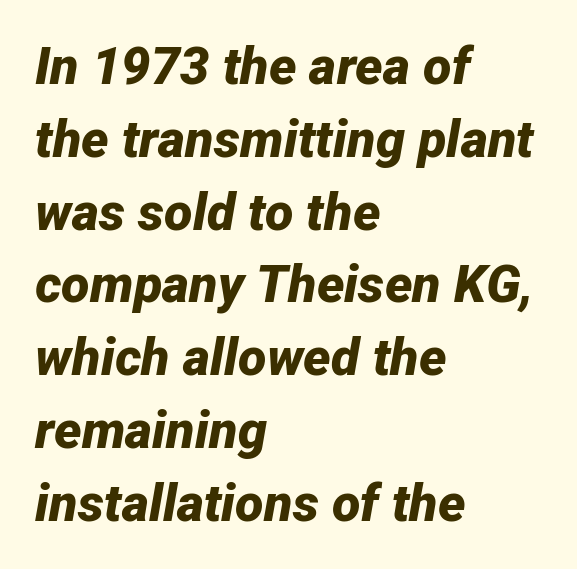
Q: Is the text bold? A: Yes.
Q: Is the text italic (slanted)? A: Yes, it leans right by about 12 degrees.
Q: Is the text underlined? A: No.
Q: How is the paragraph aligned? A: Left-aligned.
Q: Is the spacing between letters normal or unusually wide? A: Normal.
Q: Is the spacing between lines tight, normal or loose? A: Normal.
Q: Width (condensed, normal, or wide)? A: Normal.
Q: Stroke contrast? A: Low.
Q: x-height? A: Medium.
Q: Monospaced? A: No.
